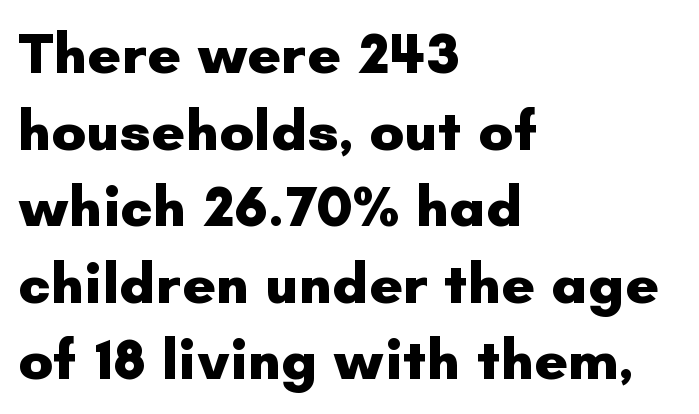
The image shows 58 px heavy sans-serif type, upright; set left-aligned, normal line spacing (1.32x), normal letter spacing, not underlined; low stroke contrast and a small x-height.
